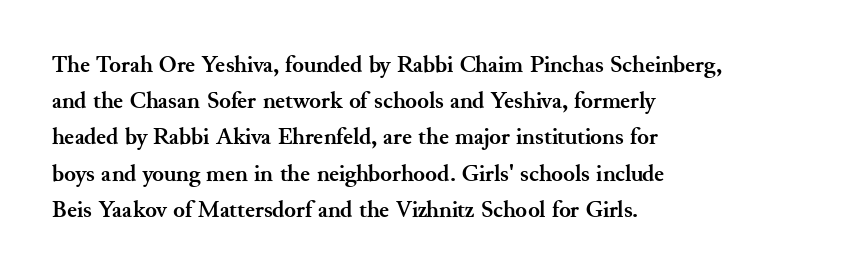
The vertical gap from one line to the next is medium. In terms of posture, this sample is upright. Look at the stroke-to-counter ratio: heavy, a bold. Clear beneath every line of the passage. Casual observation: everything's shoved over to the left. You could call the tracking neutral — neither tight nor loose.
